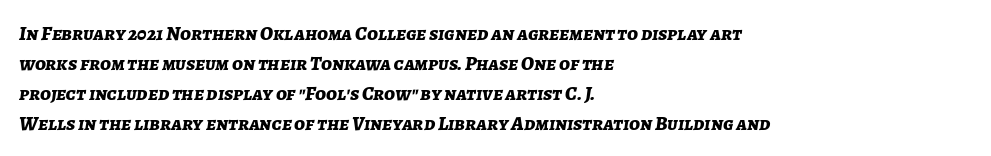
The image shows 20 px bold type, italic (leaning right); set left-aligned, normal line spacing (1.5x), normal letter spacing, not underlined.
